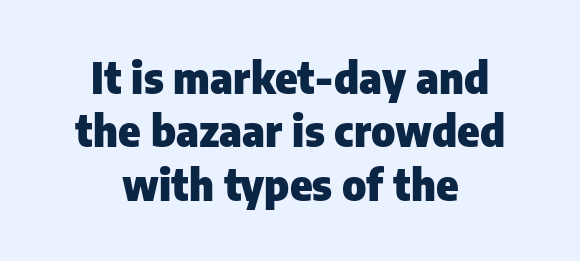
Weight: bold. Regarding leading, the lines here are spaced in the standard way. In terms of letterform style, serifs are entirely absent. Look at the tracking — it's just the regular setting, nothing added. A centered setting, common on invitations and titles, is used for this passage.
